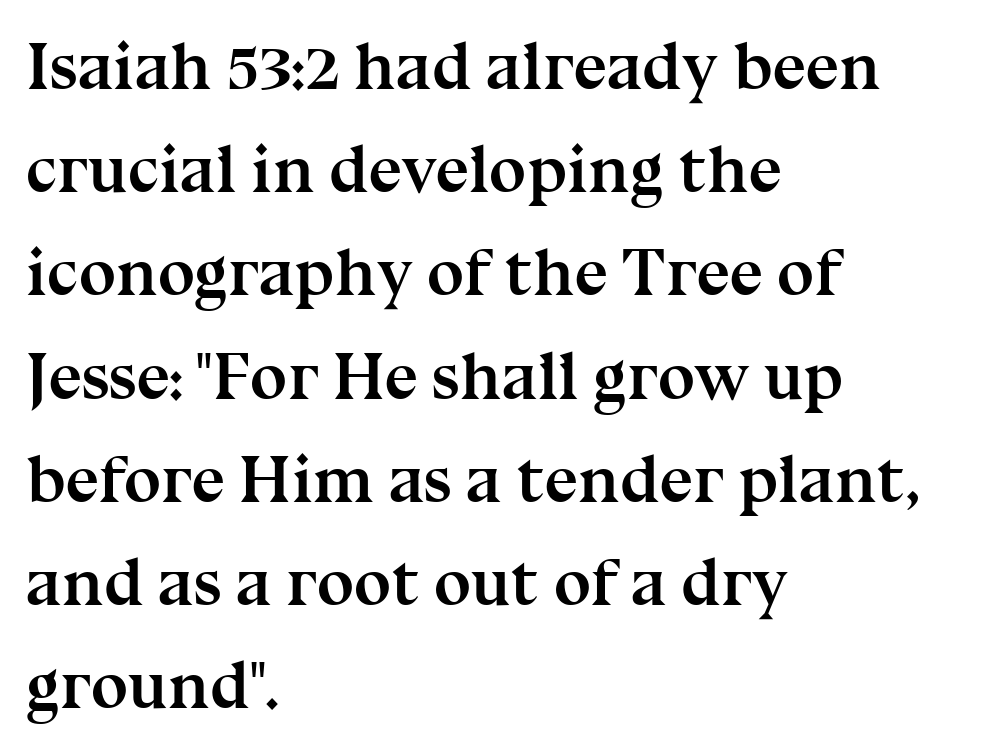
Q: Is the text bold? A: Yes.
Q: Is the text italic (slanted)? A: No, it is upright.
Q: Is the typeface a serif or a sans-serif typeface? A: Serif.
Q: Is the text underlined? A: No.
Q: How is the paragraph aligned? A: Left-aligned.
Q: Is the spacing between letters normal or unusually wide? A: Normal.
Q: Is the spacing between lines tight, normal or loose? A: Normal.
Q: Width (condensed, normal, or wide)? A: Normal.
Q: Stroke contrast? A: Medium.
Q: x-height? A: Medium.
Q: Monospaced? A: No.
